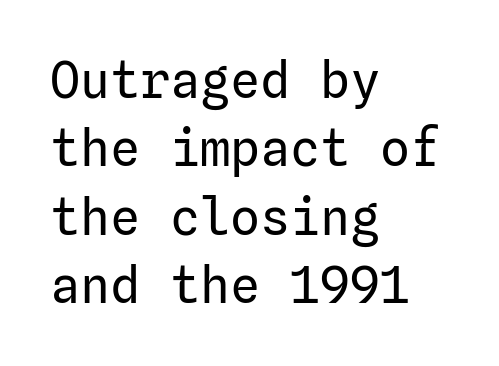
The image shows 50 px regular-weight sans-serif type, upright; set left-aligned, normal line spacing (1.37x), normal letter spacing, not underlined; low stroke contrast and a medium x-height.
